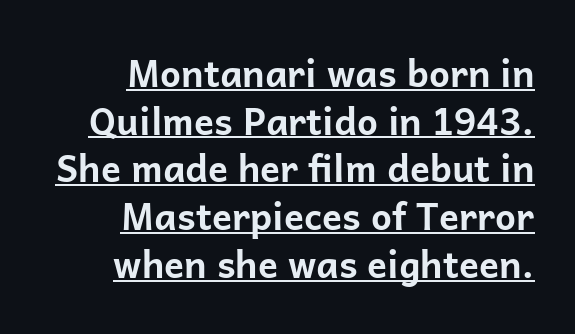
Q: Is the text bold? A: Yes.
Q: Is the text italic (slanted)? A: No, it is upright.
Q: Is the typeface a serif or a sans-serif typeface? A: Sans-serif.
Q: Is the text underlined? A: Yes.
Q: How is the paragraph aligned? A: Right-aligned.
Q: Is the spacing between letters normal or unusually wide? A: Normal.
Q: Is the spacing between lines tight, normal or loose? A: Normal.
Q: Width (condensed, normal, or wide)? A: Normal.
Q: Stroke contrast? A: Low.
Q: x-height? A: Medium.
Q: Monospaced? A: No.
